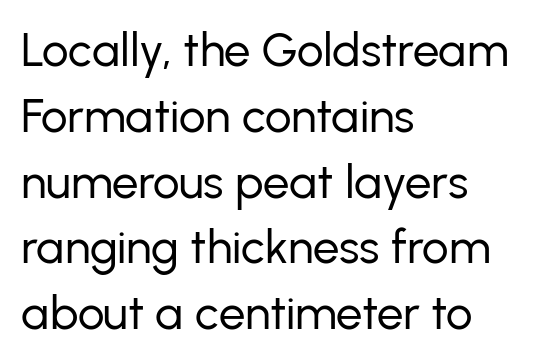
The designer went with a sans here, leaving each stem footless. Characters follow at the spacing the type designer built in. Rows of type keep a routine distance in the vertical direction. A quiet, ordinary-to-light weight characterises the typeface. Italic? Not at all — the glyphs are vertical.
